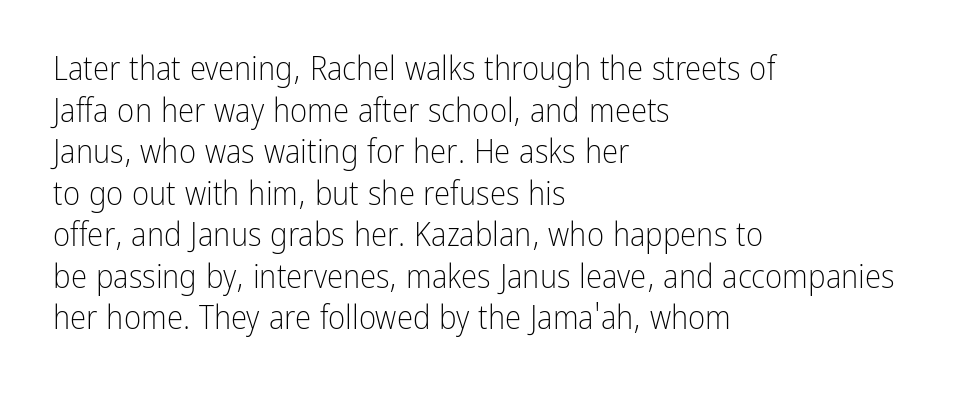
Q: Is the text bold? A: No.
Q: Is the text italic (slanted)? A: No, it is upright.
Q: Is the typeface a serif or a sans-serif typeface? A: Sans-serif.
Q: Is the text underlined? A: No.
Q: How is the paragraph aligned? A: Left-aligned.
Q: Is the spacing between letters normal or unusually wide? A: Normal.
Q: Is the spacing between lines tight, normal or loose? A: Normal.
Q: Width (condensed, normal, or wide)? A: Condensed.
Q: Stroke contrast? A: Low.
Q: x-height? A: Medium.
Q: Monospaced? A: No.
